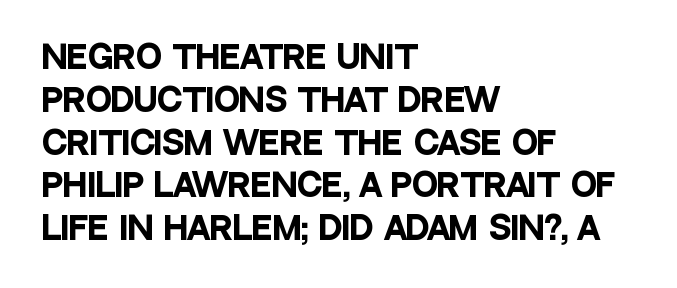
{"serif": "no", "italic": "no", "bold": "yes", "weight": "heavy", "width": "condensed", "stroke_contrast": "low", "x_height": "large", "monospaced": "no", "underline": "no", "align": "left", "line_spacing": "normal", "line_spacing_ratio": 1.38, "letter_spacing": "normal", "letter_spacing_em": 0.0, "glyph_px": 31}
